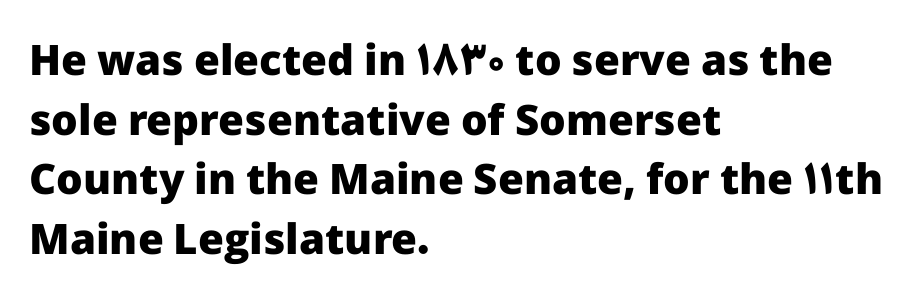
Quick note: underline off. Every row of glyphs begins at an identical x-position on the left. The line-height multiplier appears to be the usual default. What kind of face is this? One without serifs — a sans. Characters follow at the spacing the type designer built in. Unlike italic type, these characters show no tilt at all.
